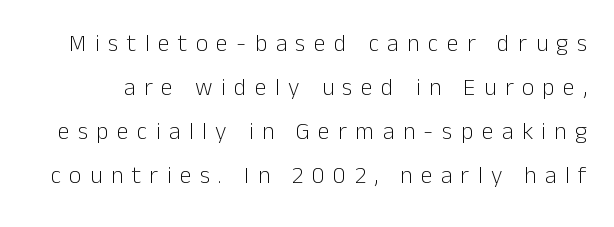
Q: Is the text bold? A: No.
Q: Is the text italic (slanted)? A: No, it is upright.
Q: Is the text underlined? A: No.
Q: Is the spacing between letters normal or unusually wide? A: Unusually wide.
